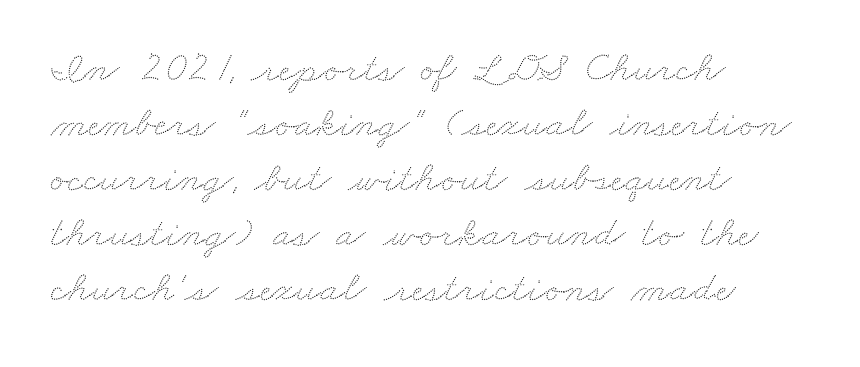
Any mark beneath the type? The region is blank. All the whitespace from short lines collects on the right. Look at the tracking — it's just the regular setting, nothing added. Note the varied advance widths — an 'i' is clearly narrower than an 'm'. Leading matches the norm, producing a regular column.
